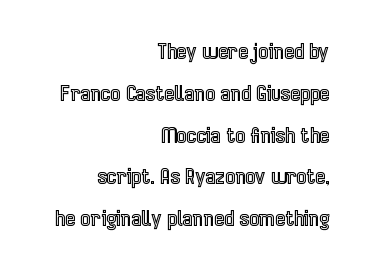
The image shows 21 px text type, upright; set right-aligned, loose line spacing (1.99x), normal letter spacing, not underlined.
